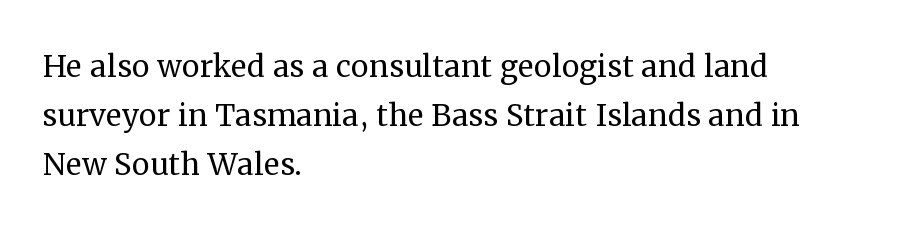
{"serif": "yes", "italic": "no", "bold": "no", "weight": "regular", "width": "normal", "stroke_contrast": "medium", "x_height": "medium", "monospaced": "no", "underline": "no", "align": "left", "line_spacing_ratio": 1.22, "letter_spacing": "normal", "letter_spacing_em": 0.0, "glyph_px": 40}
